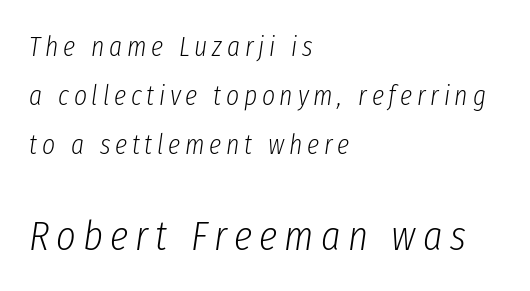
{"italic": "yes", "lean": "right", "slant_degrees": 8, "bold": "no", "weight": "light", "width": "condensed", "stroke_contrast": "low", "x_height": "medium", "monospaced": "no", "underline": "no", "align": "left", "line_spacing_ratio": 1.75, "larger_block": "second", "size_ratio": 1.5, "glyph_px": 42}
